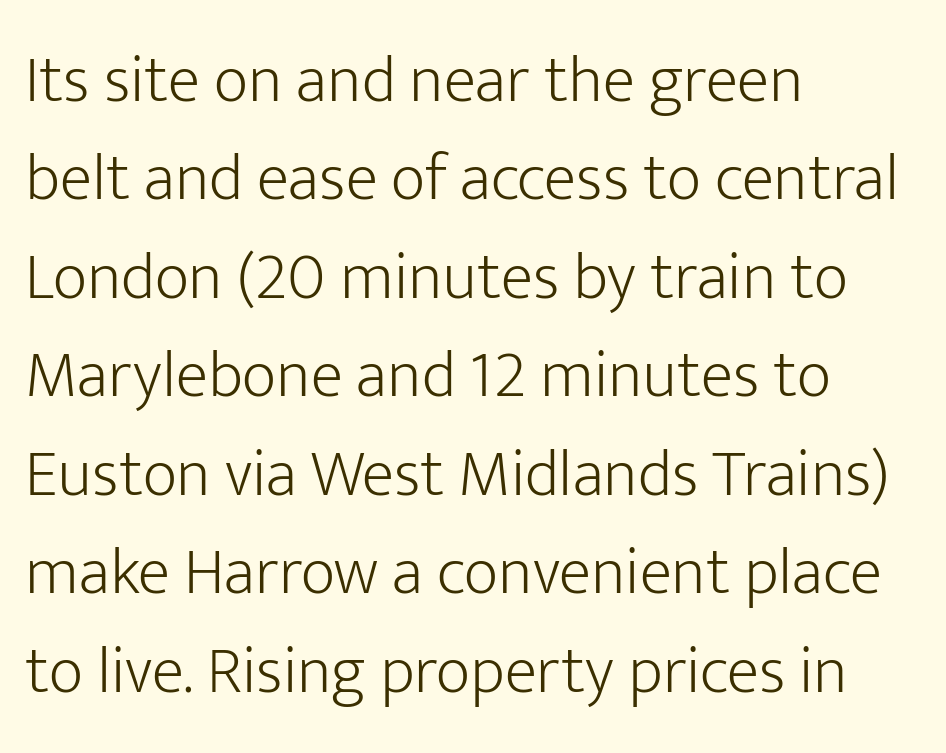
I'd call this a sans setting — the letters go barefoot. Note the varied advance widths — an 'i' is clearly narrower than an 'm'. Students, observe: this is what conventionally led text looks like. Quick note: underline off.
